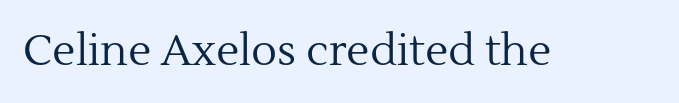
The image shows 43 px regular-weight serif type, upright; set normal letter spacing, not underlined; a medium x-height.
